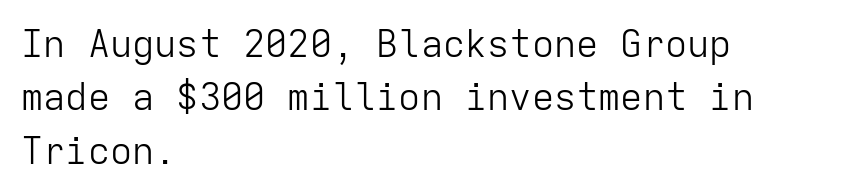
The image shows 37 px light sans-serif type, upright, monospaced; set left-aligned, normal line spacing (1.44x), normal letter spacing, not underlined; low stroke contrast and a medium x-height.
